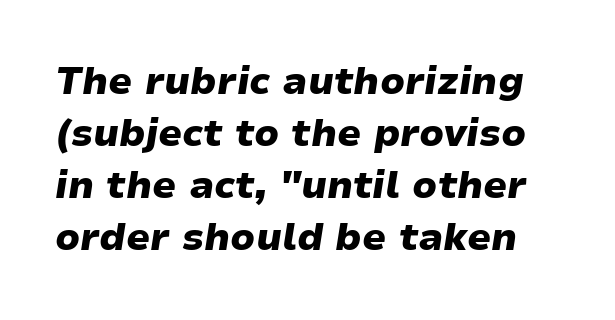
Q: Is the text bold? A: Yes.
Q: Is the text italic (slanted)? A: Yes, it leans right by about 9 degrees.
Q: Is the text underlined? A: No.
Q: Is the spacing between letters normal or unusually wide? A: Normal.
Q: Is the spacing between lines tight, normal or loose? A: Normal.
Q: Width (condensed, normal, or wide)? A: Wide.
Q: Stroke contrast? A: Low.
Q: x-height? A: Medium.
Q: Monospaced? A: No.
